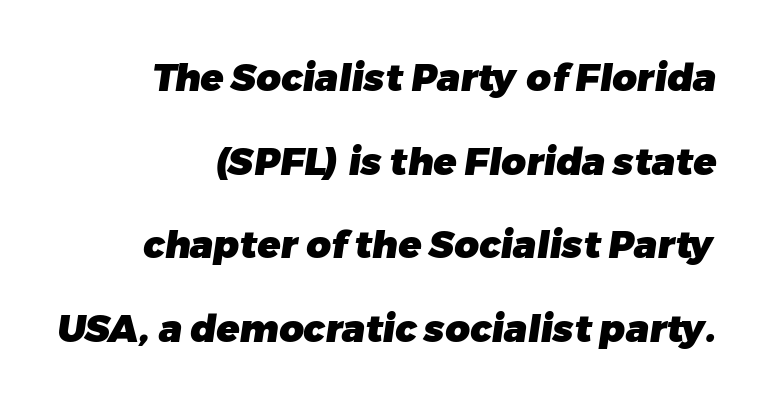
Plenty of ink on the page — the face is bold. Are there feet on the stems? There aren't — it's a sans. Students, note that the glyphs here touch the page at normal intervals. The face used here is proportionally spaced, like ordinary book or web type. Words float on clear page, feet unadorned.
